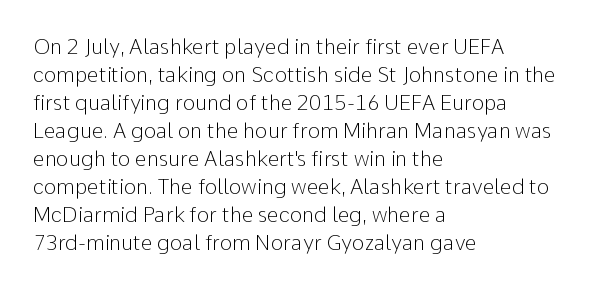
The image shows 21 px text type, upright; set left-aligned, normal line spacing (1.33x), normal letter spacing, not underlined.
